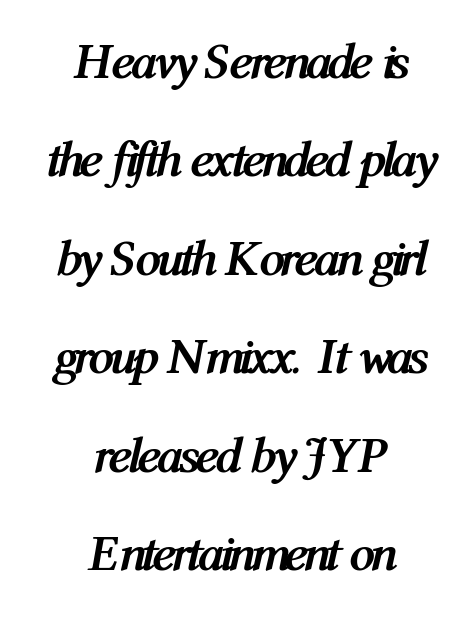
The image shows 51 px semibold, condensed type, italic (leaning right); set centered, loose line spacing (1.93x), normal letter spacing, not underlined; medium stroke contrast and a medium x-height.
